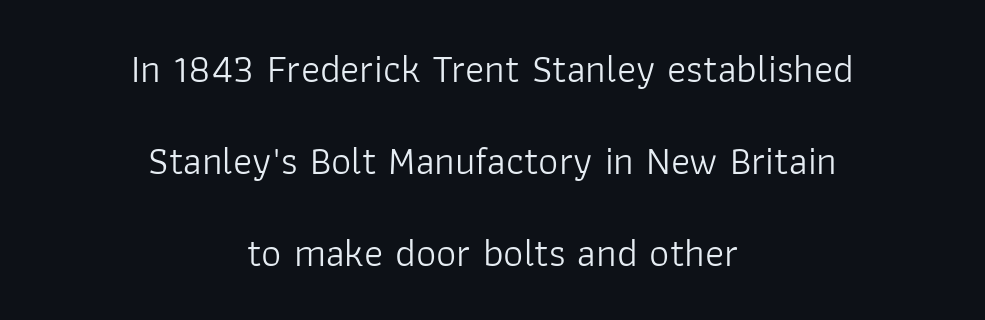
{"serif": "no", "italic": "no", "bold": "no", "weight": "light", "width": "normal", "stroke_contrast": "low", "x_height": "medium", "monospaced": "no", "underline": "no", "align": "center", "line_spacing": "loose", "line_spacing_ratio": 2.3, "letter_spacing": "normal", "letter_spacing_em": 0.0, "glyph_px": 40}
